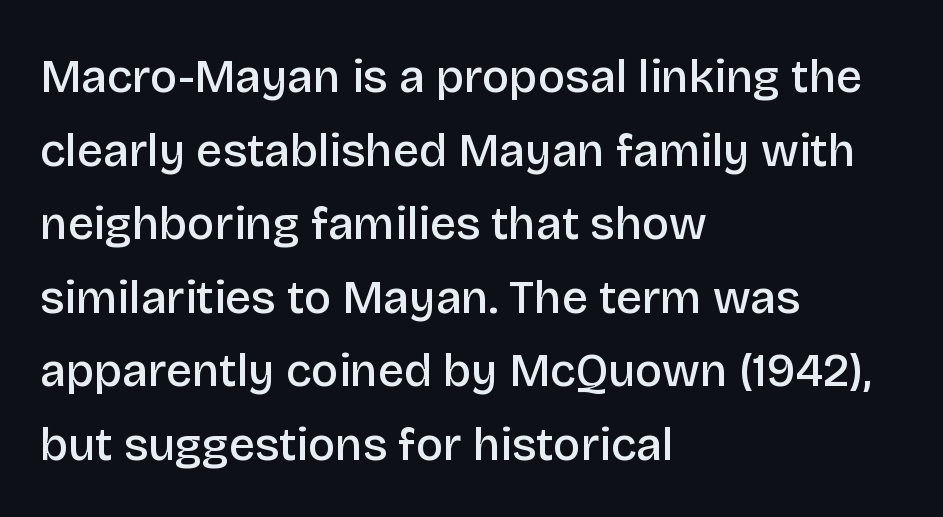
Q: Is the text bold? A: Semi-bold.
Q: Is the text italic (slanted)? A: No, it is upright.
Q: Is the typeface a serif or a sans-serif typeface? A: Sans-serif.
Q: Is the text underlined? A: No.
Q: How is the paragraph aligned? A: Left-aligned.
Q: Is the spacing between letters normal or unusually wide? A: Normal.
Q: Is the spacing between lines tight, normal or loose? A: Normal.
Q: Width (condensed, normal, or wide)? A: Normal.
Q: Stroke contrast? A: Low.
Q: x-height? A: Large.
Q: Monospaced? A: No.
